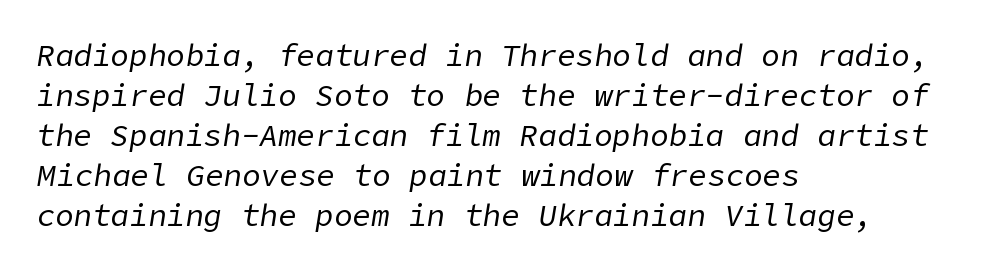
Q: Is the text bold? A: No.
Q: Is the text italic (slanted)? A: Yes, it leans right by about 9 degrees.
Q: Is the text underlined? A: No.
Q: How is the paragraph aligned? A: Left-aligned.
Q: Is the spacing between letters normal or unusually wide? A: Normal.
Q: Is the spacing between lines tight, normal or loose? A: Normal.
Q: Width (condensed, normal, or wide)? A: Normal.
Q: Stroke contrast? A: Low.
Q: x-height? A: Medium.
